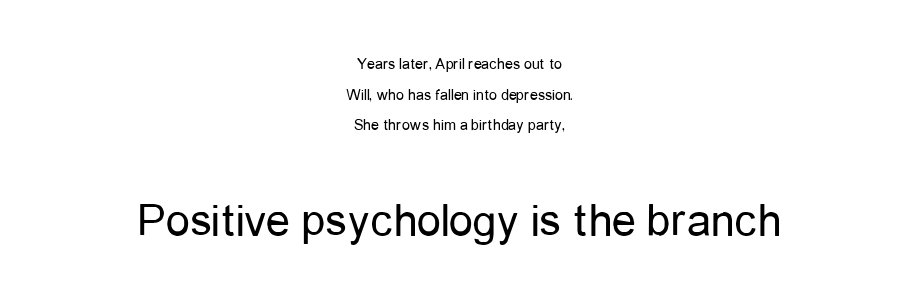
{"serif": "no", "italic": "no", "bold": "no", "weight": "regular", "width": "condensed", "stroke_contrast": "low", "x_height": "medium", "monospaced": "no", "underline": "no", "align": "center", "line_spacing": "loose", "line_spacing_ratio": 1.92, "letter_spacing": "normal", "letter_spacing_em": 0.0, "larger_block": "second", "size_ratio": 3.0, "glyph_px": 48}
